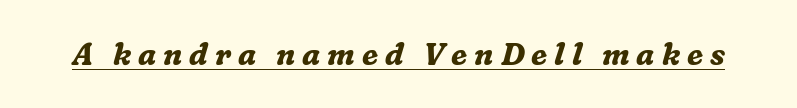
Loose tracking; the words dissolve into strings of separated letters. Every word sits above its own underline. Each letter keeps its own natural width here, so spacing adapts to shape. The letters carry serifs — small finishing strokes at the ends of their stems.
